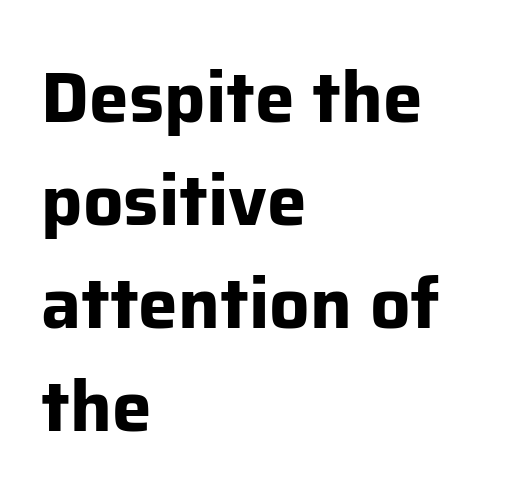
The image shows 71 px bold sans-serif type, upright; set left-aligned, normal line spacing (1.45x), normal letter spacing, not underlined; low stroke contrast and a medium x-height.
